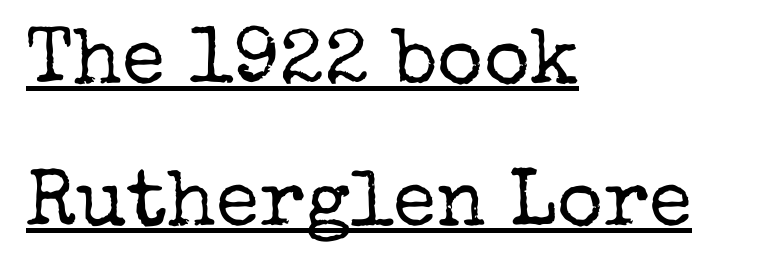
{"serif": "yes", "italic": "no", "bold": "no", "weight": "regular", "width": "normal", "stroke_contrast": "low", "x_height": "medium", "monospaced": "no", "underline": "yes", "align": "left", "line_spacing_ratio": 1.8, "letter_spacing": "normal", "letter_spacing_em": 0.0, "glyph_px": 79}
